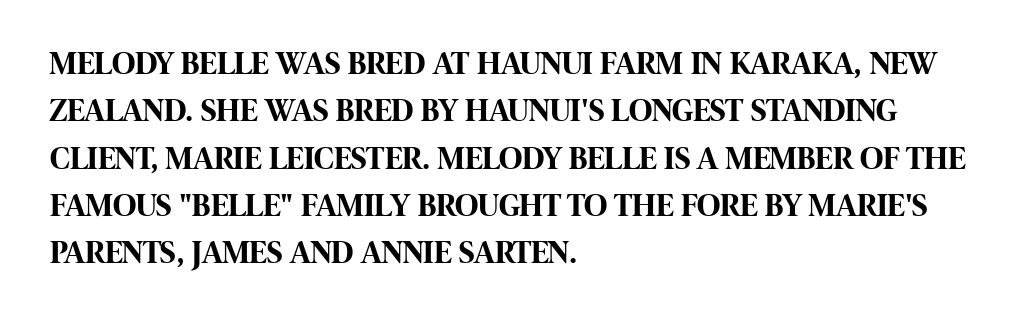
Vertical spacing — default. The type is set solid horizontally, with unmodified tracking. Check the space under the baseline: it is left empty. I'd describe the lettering as bold — thick and assertive. Is there any slant? The stems are plumb. Does the copy run flush right? No — it runs flush left.
